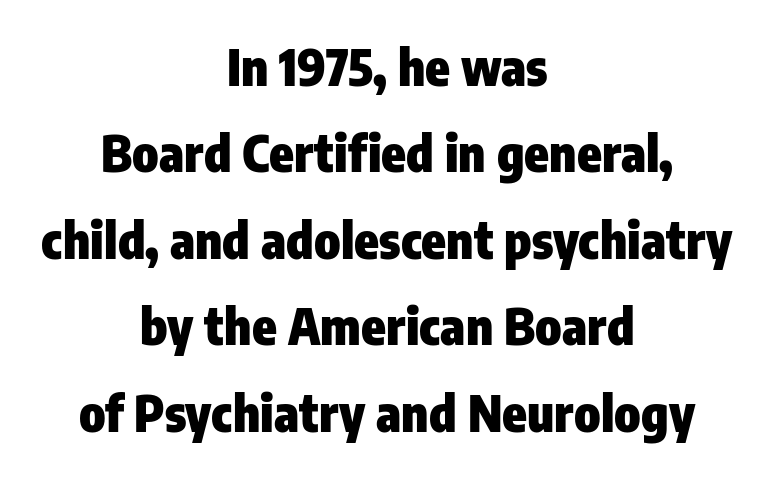
Q: Is the text bold? A: Yes.
Q: Is the text italic (slanted)? A: No, it is upright.
Q: Is the typeface a serif or a sans-serif typeface? A: Sans-serif.
Q: Is the text underlined? A: No.
Q: How is the paragraph aligned? A: Centered.
Q: Is the spacing between letters normal or unusually wide? A: Normal.
Q: Width (condensed, normal, or wide)? A: Condensed.
Q: Stroke contrast? A: Low.
Q: x-height? A: Medium.
Q: Monospaced? A: No.
